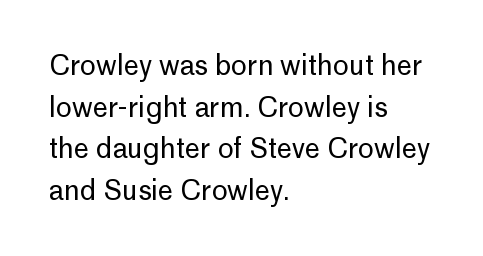
{"italic": "no", "bold": "no", "underline": "no", "align": "left", "line_spacing": "normal", "line_spacing_ratio": 1.54, "letter_spacing": "normal", "letter_spacing_em": 0.0, "glyph_px": 27}
